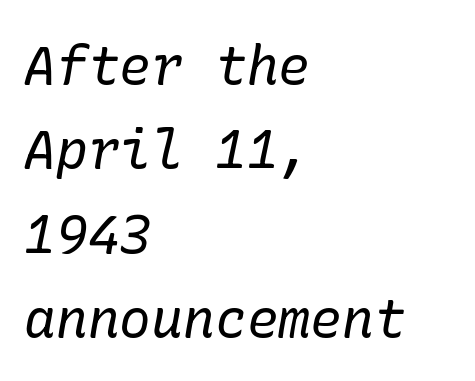
{"italic": "yes", "lean": "right", "slant_degrees": 10, "bold": "no", "weight": "regular", "width": "normal", "stroke_contrast": "low", "x_height": "medium", "underline": "no", "align": "left", "line_spacing": "normal", "line_spacing_ratio": 1.59, "letter_spacing": "normal", "letter_spacing_em": 0.0, "glyph_px": 53}
